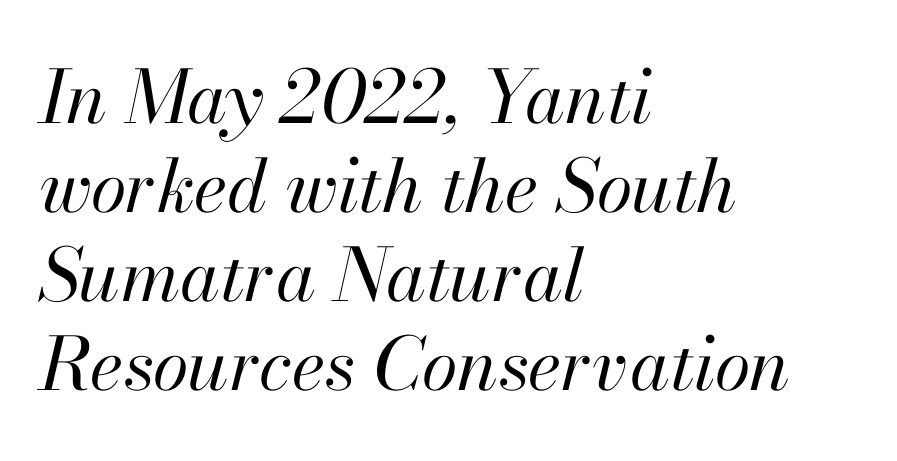
Q: Is the text bold? A: No.
Q: Is the text italic (slanted)? A: Yes, it leans right by about 13 degrees.
Q: Is the text underlined? A: No.
Q: How is the paragraph aligned? A: Left-aligned.
Q: Is the spacing between letters normal or unusually wide? A: Normal.
Q: Width (condensed, normal, or wide)? A: Normal.
Q: Stroke contrast? A: High.
Q: x-height? A: Small.
Q: Monospaced? A: No.
